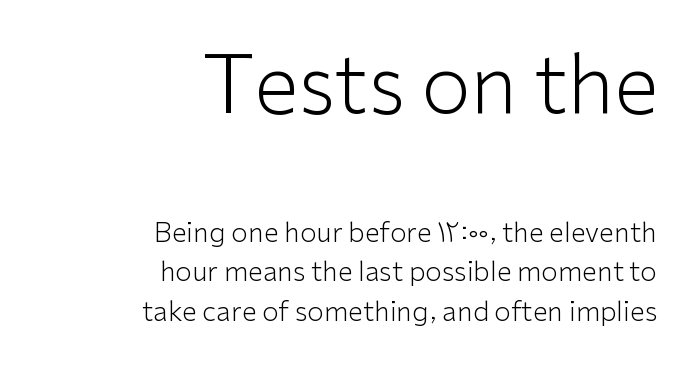
{"serif": "no", "italic": "no", "bold": "no", "weight": "light", "width": "normal", "stroke_contrast": "low", "x_height": "medium", "monospaced": "no", "underline": "no", "align": "right", "line_spacing": "normal", "line_spacing_ratio": 1.47, "letter_spacing": "normal", "letter_spacing_em": 0.0, "larger_block": "first", "size_ratio": 2.96, "glyph_px": 80}
